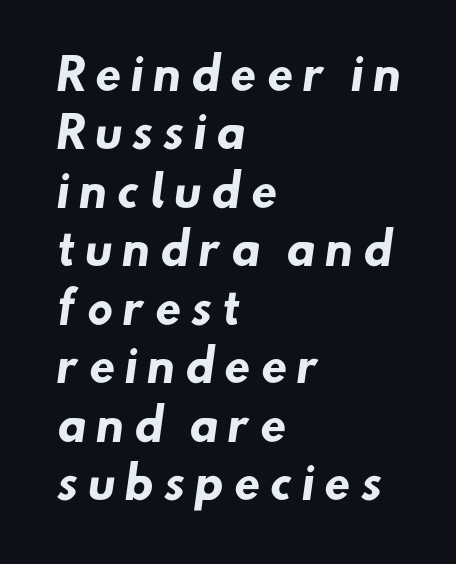
The image shows 43 px heavy sans-serif type; set left-aligned, normal line spacing (1.36x), unusually wide letter spacing (+0.21 em), not underlined; low stroke contrast and a small x-height.
